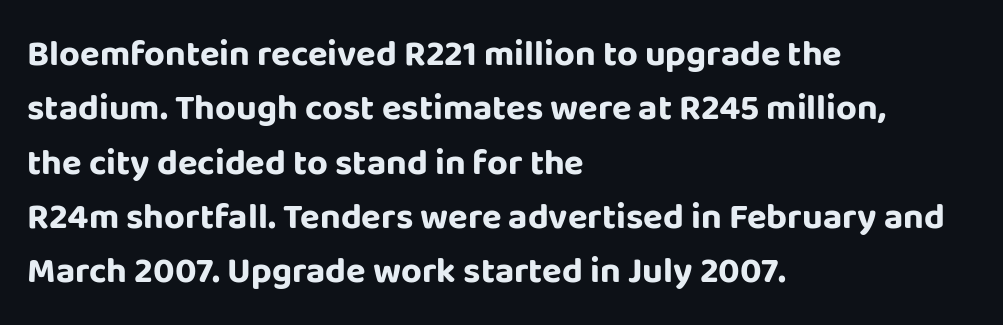
{"serif": "no", "italic": "no", "bold": "yes", "weight": "bold", "width": "normal", "stroke_contrast": "low", "x_height": "large", "monospaced": "no", "underline": "no", "align": "left", "line_spacing": "normal", "line_spacing_ratio": 1.51, "letter_spacing": "normal", "letter_spacing_em": 0.0, "glyph_px": 36}
